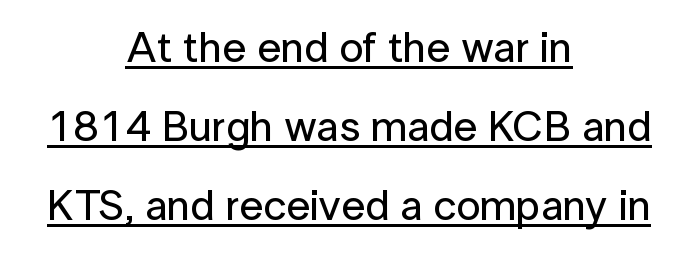
This sample is center-justified, so both line endings float freely. Nothing sits at the stroke ends, so this counts as sans-serif. Inter-character spacing is left at the font's built-in metrics. Note the varied advance widths — an 'i' is clearly narrower than an 'm'. The lettering holds an erect, upright posture throughout.
